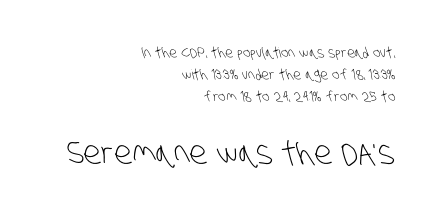
Q: Is the text bold? A: No.
Q: Is the typeface a serif or a sans-serif typeface? A: Sans-serif.
Q: Is the text underlined? A: No.
Q: How is the paragraph aligned? A: Right-aligned.
Q: Is the spacing between letters normal or unusually wide? A: Normal.
Q: Is the spacing between lines tight, normal or loose? A: Normal.
Q: Which block of text is set in a larger size, the first (top) or the second (bottom)? A: The second (bottom) one.
Q: Width (condensed, normal, or wide)? A: Condensed.
Q: Stroke contrast? A: Low.
Q: x-height? A: Large.
Q: Monospaced? A: No.
